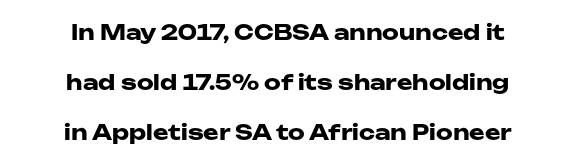
This sample is center-justified, so both line endings float freely. Rule under the text: the space is simply empty. Heavy, bold letterforms. Every character sits straight up, as roman type does. These lines keep a tight, regular rhythm from letter to letter. Baseline-to-baseline distance is far greater than the letter height.
